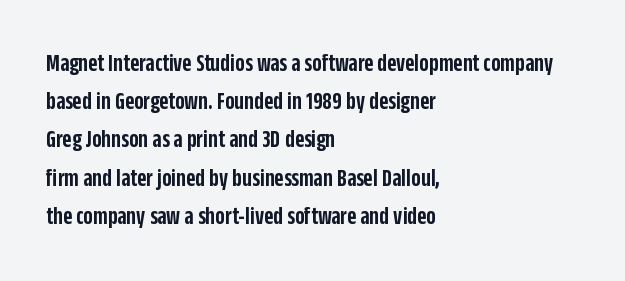
Q: Is the text bold? A: Semi-bold.
Q: Is the text italic (slanted)? A: No, it is upright.
Q: Is the text underlined? A: No.
Q: How is the paragraph aligned? A: Left-aligned.
Q: Is the spacing between letters normal or unusually wide? A: Normal.
Q: Is the spacing between lines tight, normal or loose? A: Normal.
